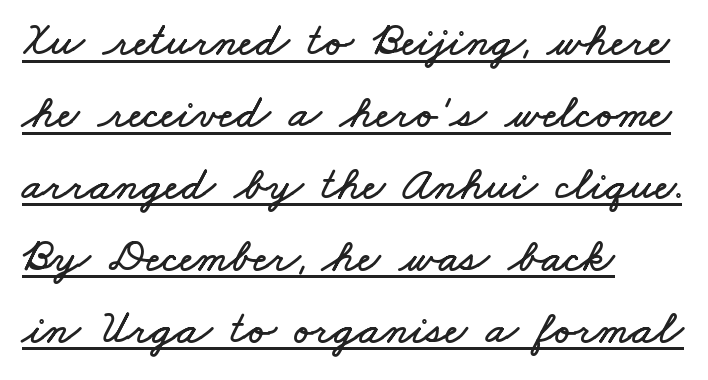
The image shows 47 px wide type; set left-aligned, normal line spacing (1.53x), normal letter spacing, underlined; low stroke contrast and a small x-height.
